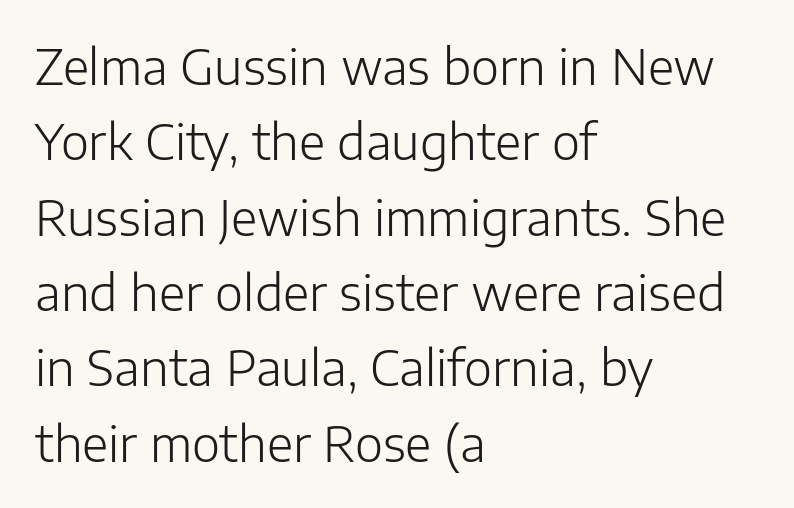
{"serif": "no", "italic": "no", "bold": "no", "weight": "light", "width": "normal", "stroke_contrast": "low", "x_height": "medium", "monospaced": "no", "underline": "no", "align": "left", "line_spacing": "normal", "line_spacing_ratio": 1.57, "letter_spacing": "normal", "letter_spacing_em": 0.0, "glyph_px": 48}
